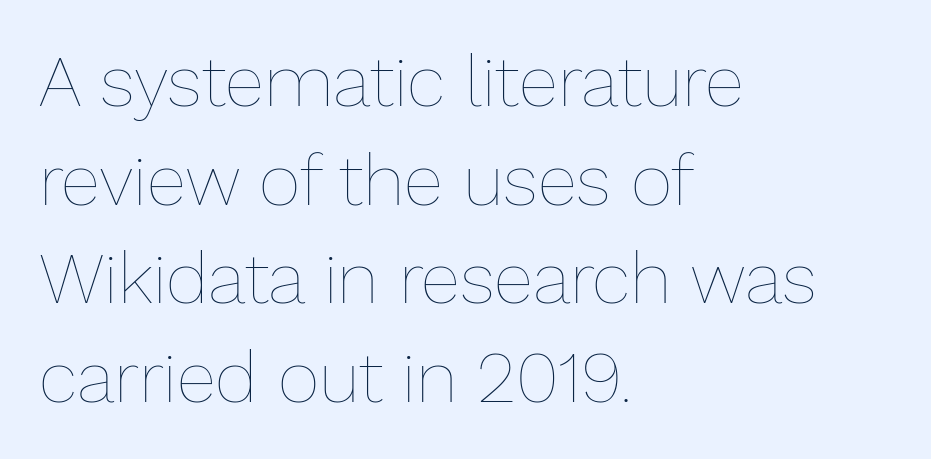
The image shows 72 px thin type, upright; set left-aligned, normal line spacing (1.37x), normal letter spacing, not underlined; low stroke contrast and a medium x-height.
